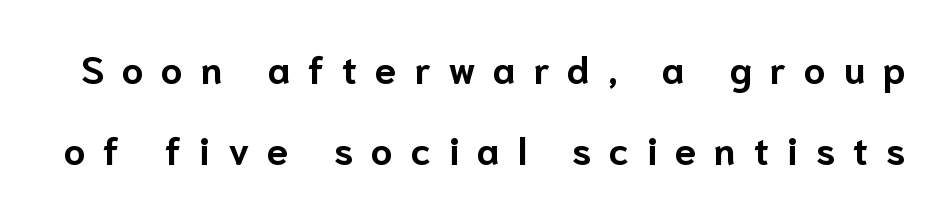
A clean baseline with only descenders dipping below it. This is sans-serif lettering, the kind often seen on screens and signage. The letters stand upright; this is a roman face. What stands out about the letter spacing? Its width — letters are far apart. Emphasis by weight is at full strength: bold.
